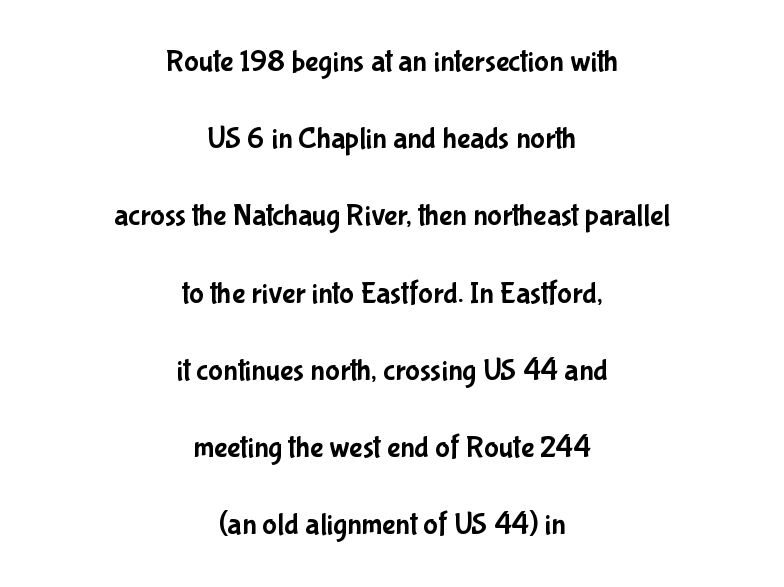
Varying glyph widths throughout — classic text-font behaviour. Loosely led — the rows are spread out. Italic? Not at all — the glyphs are vertical. If you folded the block vertically in half, each line would mirror itself in length. The characters display no serif detailing; their extremities are plain.
